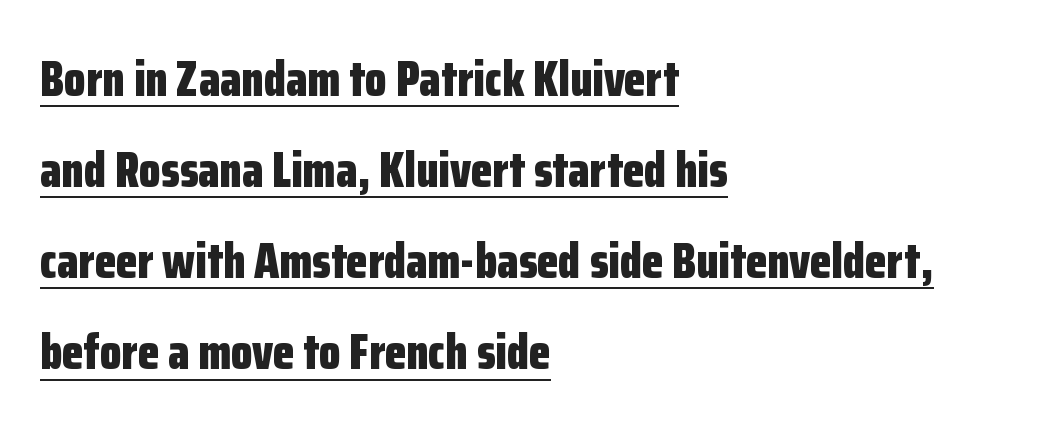
{"serif": "no", "italic": "no", "bold": "yes", "weight": "bold", "width": "condensed", "stroke_contrast": "low", "x_height": "medium", "monospaced": "no", "underline": "yes", "align": "left", "line_spacing_ratio": 1.86, "letter_spacing": "normal", "letter_spacing_em": 0.0, "glyph_px": 49}
